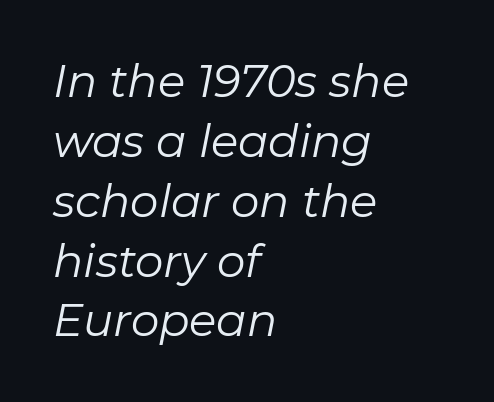
Q: Is the text bold? A: No.
Q: Is the text italic (slanted)? A: Yes, it leans right by about 11 degrees.
Q: Is the text underlined? A: No.
Q: How is the paragraph aligned? A: Left-aligned.
Q: Is the spacing between letters normal or unusually wide? A: Normal.
Q: Is the spacing between lines tight, normal or loose? A: Normal.
Q: Width (condensed, normal, or wide)? A: Normal.
Q: Stroke contrast? A: Low.
Q: x-height? A: Medium.
Q: Monospaced? A: No.
